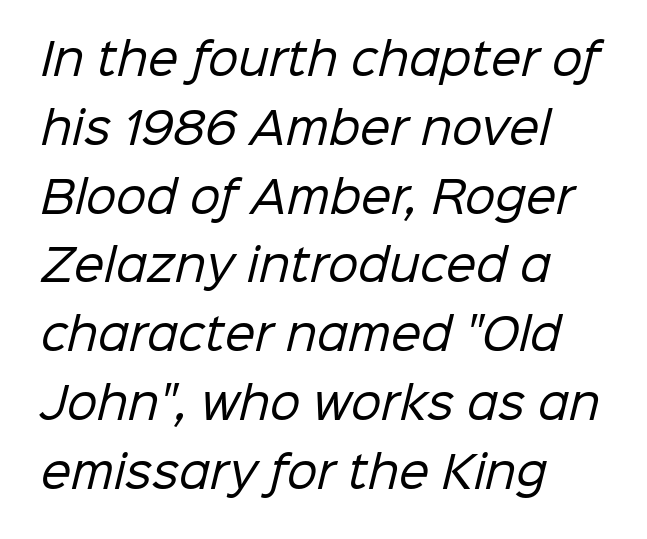
Just letters on the line, the space beneath them empty. The lines sit at an ordinary, default distance from one another. These lines keep a tight, regular rhythm from letter to letter. The face used here is proportionally spaced, like ordinary book or web type. The passage shown is typeset with a sans-serif family. Typeset ragged right — the left edge is the straight one.
